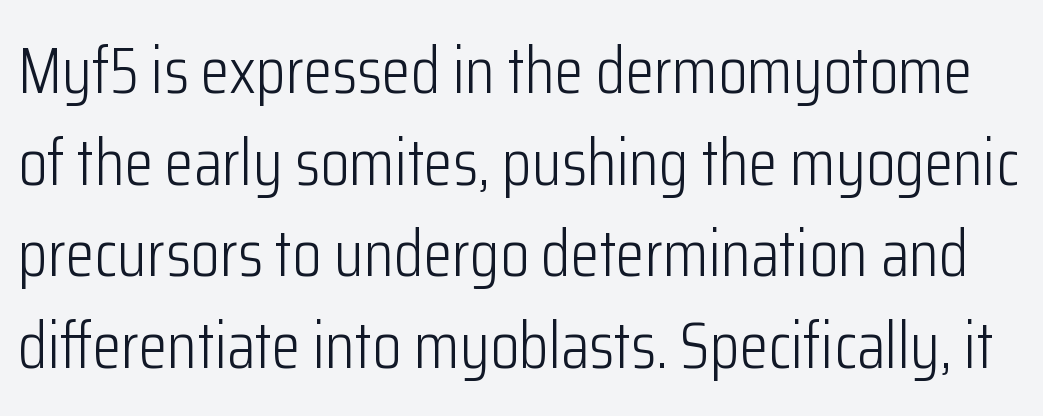
Horizontal bands of white between lines are of average thickness. Glance below the letters and you will spot only blank space. You can tell it's not italic because the verticals are truly vertical. A typesetter would call this zero additional tracking.
